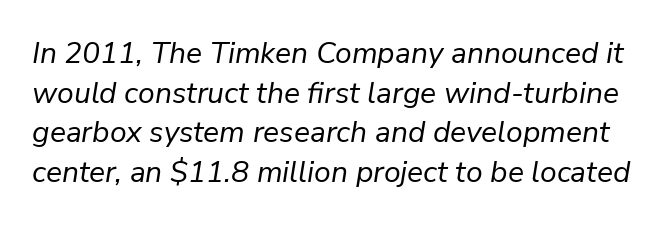
Q: Is the text bold? A: No.
Q: Is the text italic (slanted)? A: Yes, it leans right by about 9 degrees.
Q: Is the text underlined? A: No.
Q: Is the spacing between letters normal or unusually wide? A: Normal.
Q: Is the spacing between lines tight, normal or loose? A: Normal.
Q: Width (condensed, normal, or wide)? A: Normal.
Q: Stroke contrast? A: Low.
Q: x-height? A: Medium.
Q: Monospaced? A: No.
